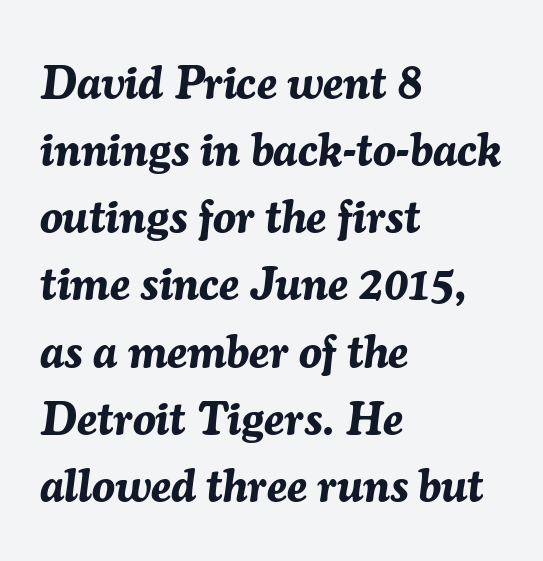
The image shows 46 px bold type, italic (leaning right); set left-aligned, normal line spacing (1.46x), normal letter spacing, not underlined; medium stroke contrast and a medium x-height.
